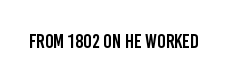
{"italic": "no", "underline": "no", "letter_spacing": "normal", "letter_spacing_em": 0.0, "glyph_px": 20}
